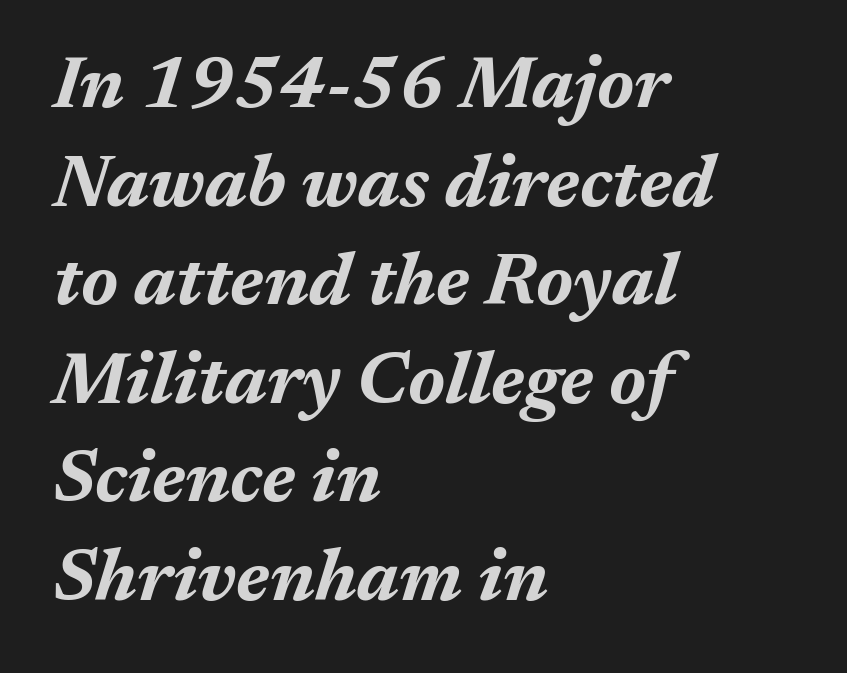
Q: Is the text bold? A: Yes.
Q: Is the text italic (slanted)? A: Yes, it leans right by about 17 degrees.
Q: Is the text underlined? A: No.
Q: How is the paragraph aligned? A: Left-aligned.
Q: Is the spacing between letters normal or unusually wide? A: Normal.
Q: Is the spacing between lines tight, normal or loose? A: Normal.
Q: Width (condensed, normal, or wide)? A: Normal.
Q: Stroke contrast? A: Medium.
Q: x-height? A: Medium.
Q: Monospaced? A: No.
